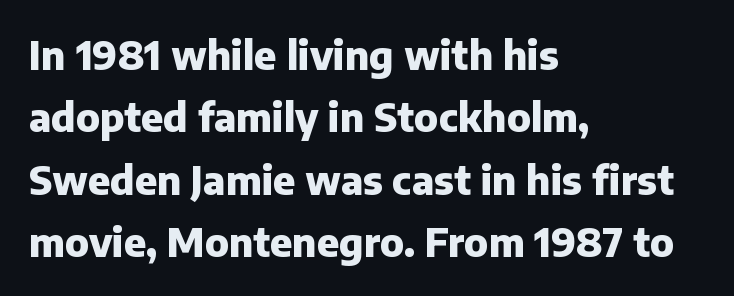
Q: Is the text bold? A: Yes.
Q: Is the text italic (slanted)? A: No, it is upright.
Q: Is the typeface a serif or a sans-serif typeface? A: Sans-serif.
Q: Is the text underlined? A: No.
Q: How is the paragraph aligned? A: Left-aligned.
Q: Is the spacing between letters normal or unusually wide? A: Normal.
Q: Is the spacing between lines tight, normal or loose? A: Normal.
Q: Width (condensed, normal, or wide)? A: Normal.
Q: Stroke contrast? A: Low.
Q: x-height? A: Medium.
Q: Monospaced? A: No.
